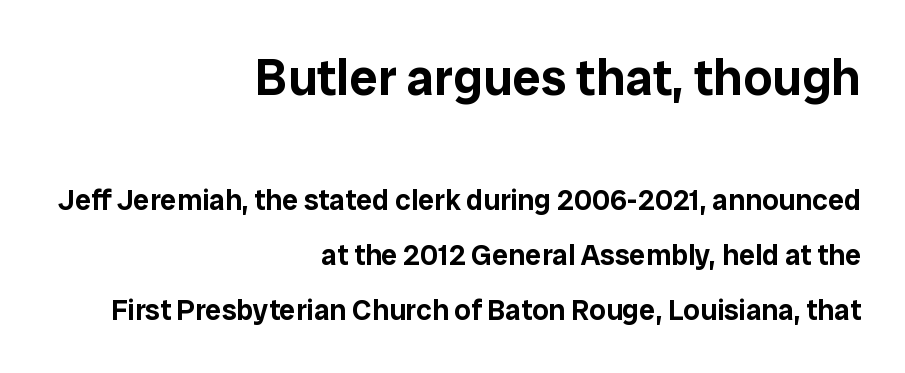
The image shows 51 px sans-serif type, upright; set right-aligned, line spacing 1.89x, normal letter spacing, not underlined; the first (top) block is 1.76x larger; low stroke contrast and a medium x-height.
